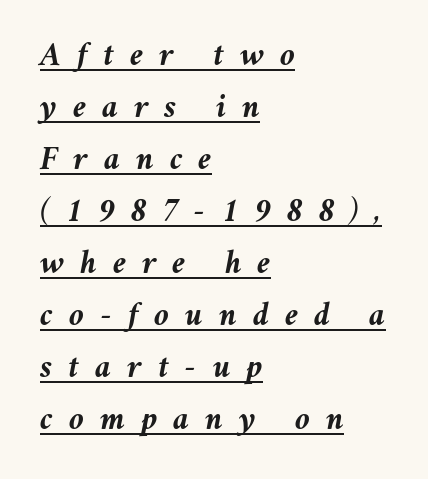
The image shows 34 px semibold type, italic (leaning right); set left-aligned, normal line spacing (1.53x), unusually wide letter spacing (+0.47 em), underlined; medium stroke contrast and a medium x-height.
